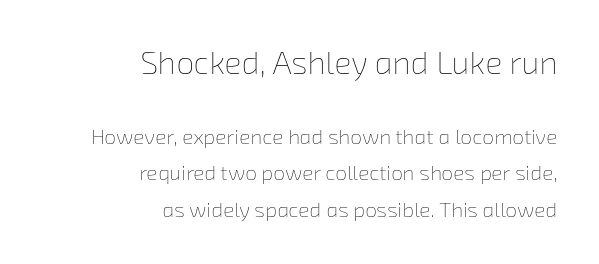
A light-to-regular cut is what we see here. Casual observation: everything's shoved over to the right. Anything drawn beneath the words? Only blank space. This layout puts the oversized block above and the modest block below.
